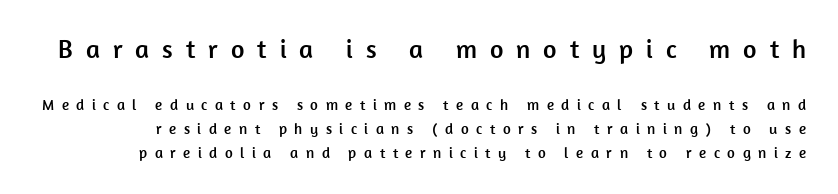
{"italic": "no", "underline": "no", "line_spacing": "normal", "line_spacing_ratio": 1.61, "letter_spacing": "wide", "letter_spacing_em": 0.5, "larger_block": "first", "size_ratio": 1.73, "glyph_px": 26}
